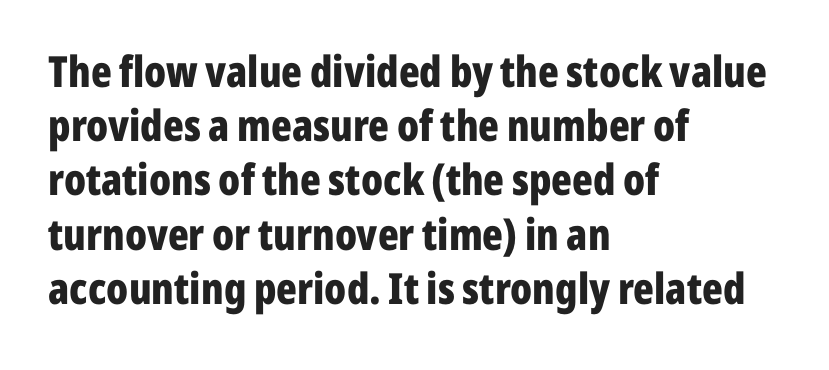
Q: Is the text bold? A: Yes.
Q: Is the text italic (slanted)? A: No, it is upright.
Q: Is the typeface a serif or a sans-serif typeface? A: Sans-serif.
Q: Is the text underlined? A: No.
Q: How is the paragraph aligned? A: Left-aligned.
Q: Is the spacing between letters normal or unusually wide? A: Normal.
Q: Is the spacing between lines tight, normal or loose? A: Normal.
Q: Width (condensed, normal, or wide)? A: Condensed.
Q: Stroke contrast? A: Low.
Q: x-height? A: Medium.
Q: Monospaced? A: No.
